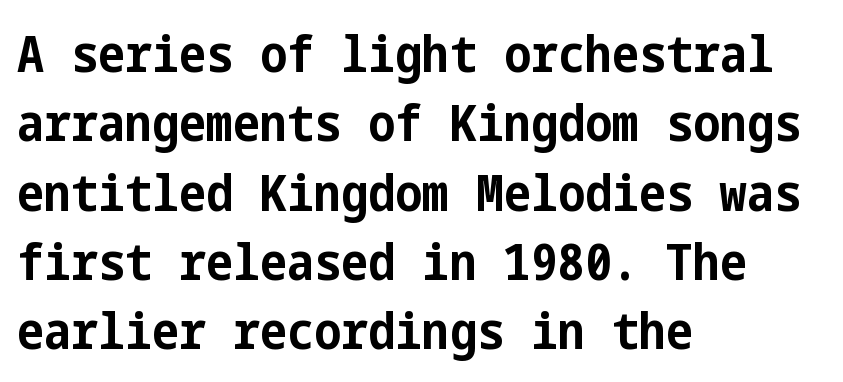
The image shows 51 px bold, condensed sans-serif type, upright; set left-aligned, normal line spacing (1.36x), normal letter spacing, not underlined; low stroke contrast and a medium x-height.
